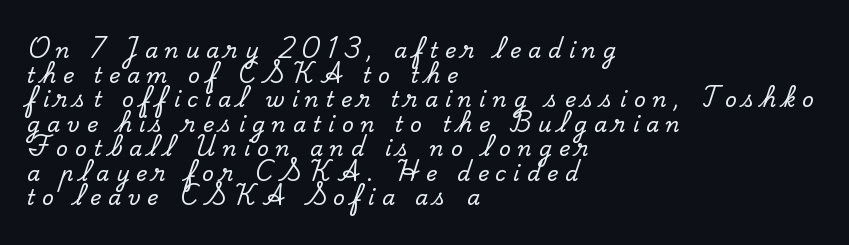
Descenders hang freely into open space. The tracking reads as deliberately expanded to a designer's eye. The rendering anchors every line to the left-hand side.
